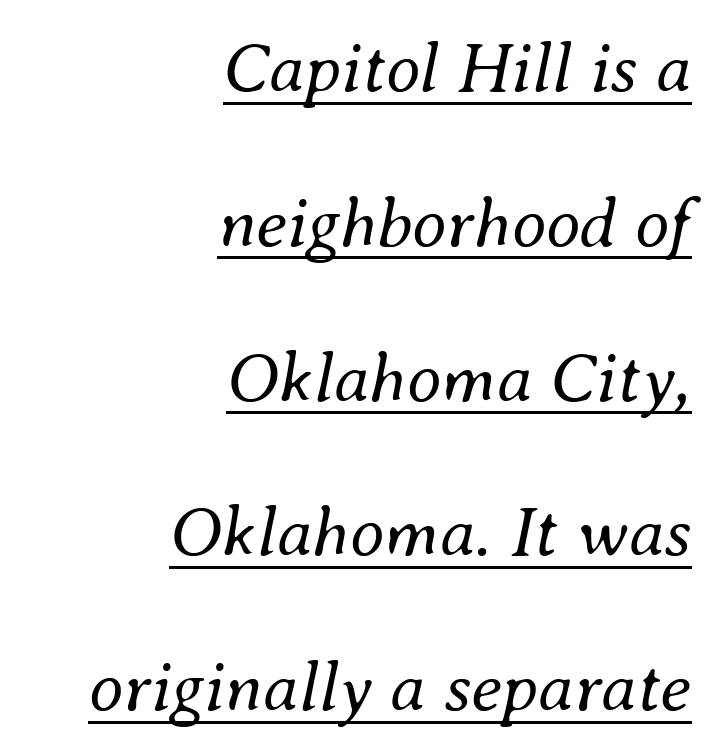
Q: Is the text bold? A: No.
Q: Is the text italic (slanted)? A: Yes, it leans right by about 8 degrees.
Q: Is the text underlined? A: Yes.
Q: How is the paragraph aligned? A: Right-aligned.
Q: Is the spacing between letters normal or unusually wide? A: Normal.
Q: Is the spacing between lines tight, normal or loose? A: Loose.
Q: Width (condensed, normal, or wide)? A: Normal.
Q: Stroke contrast? A: Medium.
Q: x-height? A: Small.
Q: Monospaced? A: No.
